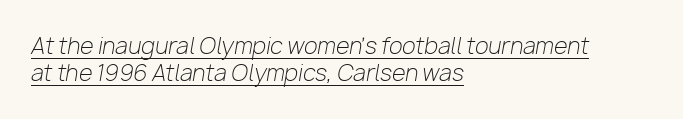
{"italic": "yes", "lean": "right", "slant_degrees": 10, "bold": "no", "underline": "yes", "align": "left", "line_spacing": "normal", "line_spacing_ratio": 1.25, "letter_spacing": "normal", "letter_spacing_em": 0.0, "glyph_px": 22}
